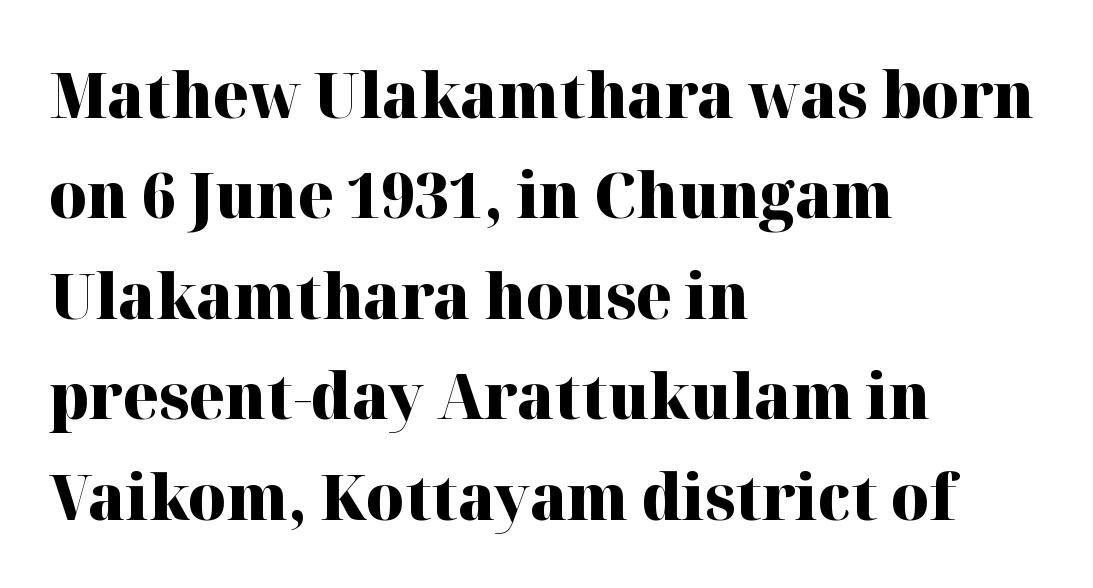
The text was rendered using a seriffed face with decorative stroke endings. This block has exactly the height ordinary leading produces. Observe the ordinary spacing: letters are neighbours, not strangers. Rule under the text: the space is simply empty. Spacing verdict: proportional, widths tailored to each character.
